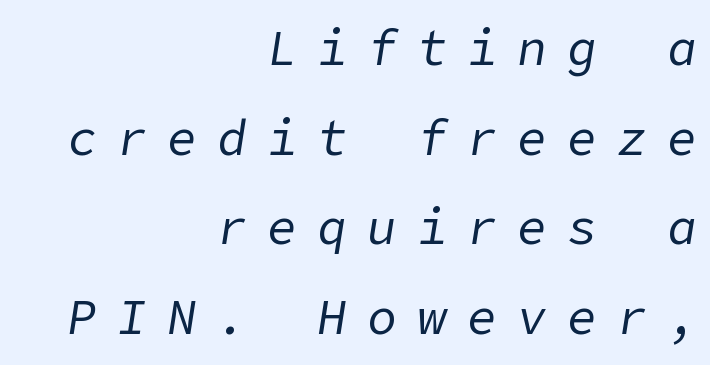
Q: Is the text bold? A: No.
Q: Is the text italic (slanted)? A: Yes, it leans right by about 9 degrees.
Q: Is the text underlined? A: No.
Q: How is the paragraph aligned? A: Right-aligned.
Q: Is the spacing between letters normal or unusually wide? A: Unusually wide.
Q: Width (condensed, normal, or wide)? A: Normal.
Q: Stroke contrast? A: Low.
Q: x-height? A: Medium.
